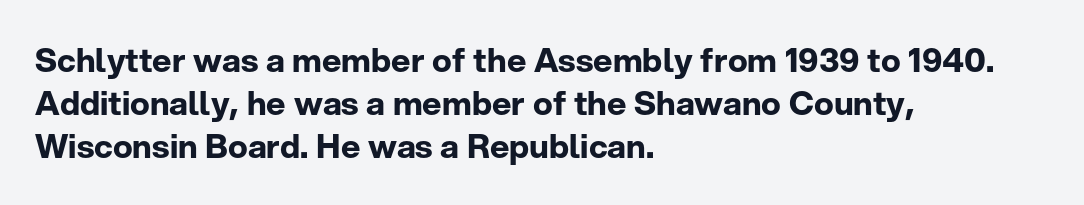
The image shows 33 px bold sans-serif type, upright; set left-aligned, normal line spacing (1.31x), normal letter spacing, not underlined; low stroke contrast and a medium x-height.
